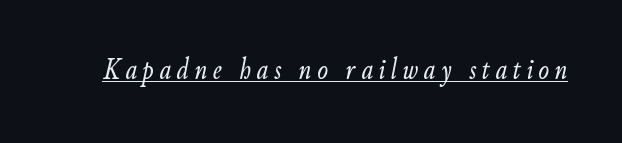
Underline: present. This sample has the flowing, uneven cadence of proportional lettering. Each stroke keeps to a modest, everyday thickness or less. The lettering tilts uniformly, giving the passage an italic look.
